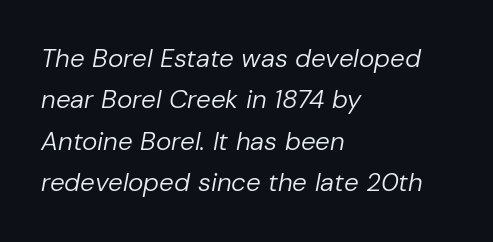
Horizontal bands of white between lines are of average thickness. Has an underline been added? It has not. The ragged edge is on the right, which tells us the setting is flush left. The rendering keeps characters at their native spacing. The axis of the letterforms is tilted away from vertical. Heft: none added — not bold.
